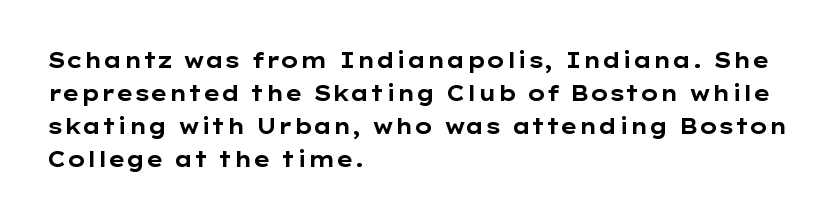
The sample has been set heavy, in full bold. Any mark beneath the type? The region is blank. The ragged edge is on the right, which tells us the setting is flush left. This sample uses plain, unmodified letter spacing. Posture: vertical. Does the leading feel generous? No, just average.
